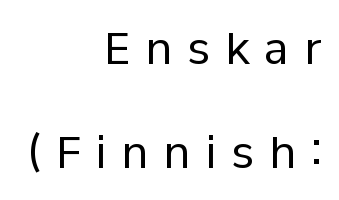
Q: Is the text bold? A: No.
Q: Is the text italic (slanted)? A: No, it is upright.
Q: Is the typeface a serif or a sans-serif typeface? A: Sans-serif.
Q: Is the text underlined? A: No.
Q: How is the paragraph aligned? A: Right-aligned.
Q: Is the spacing between letters normal or unusually wide? A: Unusually wide.
Q: Is the spacing between lines tight, normal or loose? A: Loose.
Q: Width (condensed, normal, or wide)? A: Normal.
Q: Stroke contrast? A: Low.
Q: x-height? A: Medium.
Q: Monospaced? A: No.
